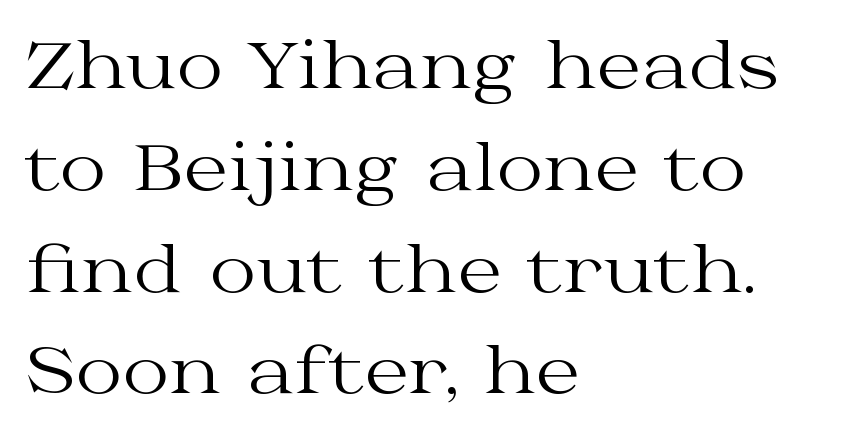
Look at the bottom of the vertical strokes: they flare into serifs here. This sample has the flowing, uneven cadence of proportional lettering. The lettering stays uniformly vertical, giving the passage a roman look. Rule under the text: the space is simply empty. Here the glyphs are tracked normally, forming tight word shapes.
